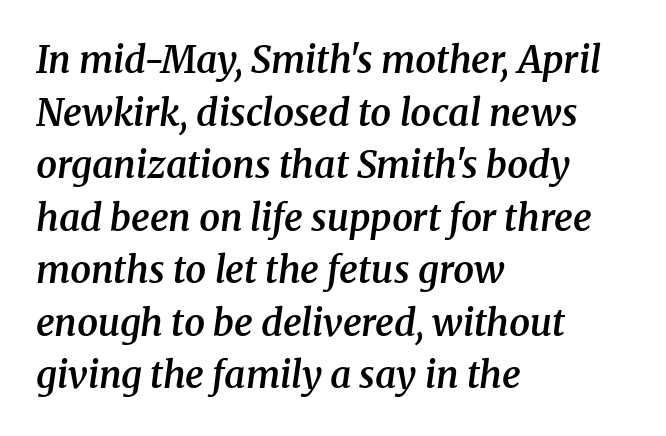
{"serif": "yes", "italic": "yes", "lean": "right", "slant_degrees": 8, "bold": "semi", "weight": "semibold", "width": "normal", "stroke_contrast": "medium", "x_height": "medium", "monospaced": "no", "underline": "no", "align": "left", "line_spacing": "normal", "line_spacing_ratio": 1.42, "letter_spacing": "normal", "letter_spacing_em": 0.0, "glyph_px": 37}
